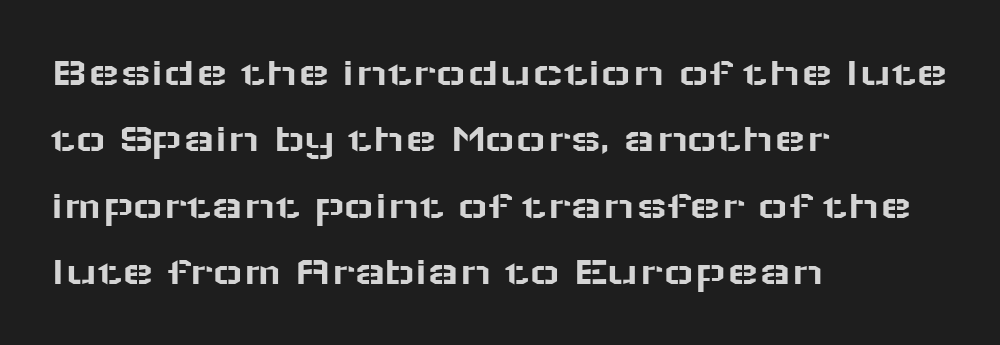
Q: Is the text italic (slanted)? A: No, it is upright.
Q: Is the typeface a serif or a sans-serif typeface? A: Sans-serif.
Q: Is the text underlined? A: No.
Q: How is the paragraph aligned? A: Left-aligned.
Q: Is the spacing between letters normal or unusually wide? A: Normal.
Q: Is the spacing between lines tight, normal or loose? A: Normal.
Q: Width (condensed, normal, or wide)? A: Wide.
Q: Stroke contrast? A: Low.
Q: x-height? A: Medium.
Q: Monospaced? A: No.
